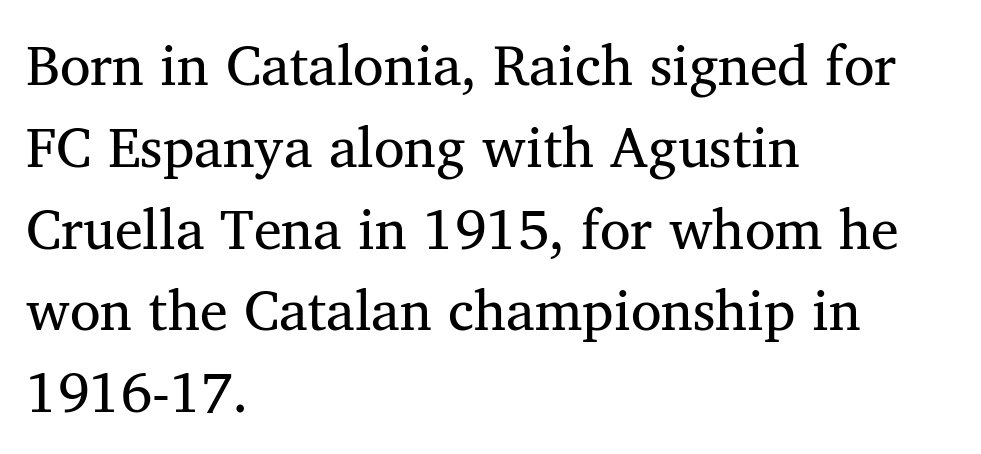
Q: Is the text bold? A: No.
Q: Is the text italic (slanted)? A: No, it is upright.
Q: Is the typeface a serif or a sans-serif typeface? A: Serif.
Q: Is the text underlined? A: No.
Q: How is the paragraph aligned? A: Left-aligned.
Q: Is the spacing between letters normal or unusually wide? A: Normal.
Q: Is the spacing between lines tight, normal or loose? A: Normal.
Q: Width (condensed, normal, or wide)? A: Normal.
Q: Stroke contrast? A: Medium.
Q: x-height? A: Medium.
Q: Monospaced? A: No.
